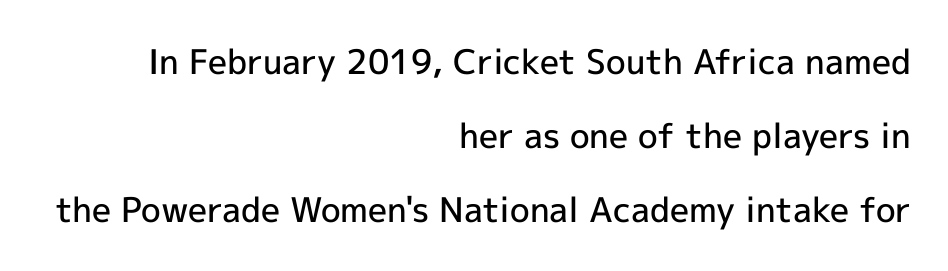
Q: Is the text bold? A: Semi-bold.
Q: Is the text italic (slanted)? A: No, it is upright.
Q: Is the typeface a serif or a sans-serif typeface? A: Sans-serif.
Q: Is the text underlined? A: No.
Q: How is the paragraph aligned? A: Right-aligned.
Q: Is the spacing between letters normal or unusually wide? A: Normal.
Q: Is the spacing between lines tight, normal or loose? A: Loose.
Q: Width (condensed, normal, or wide)? A: Normal.
Q: x-height? A: Medium.
Q: Monospaced? A: No.
